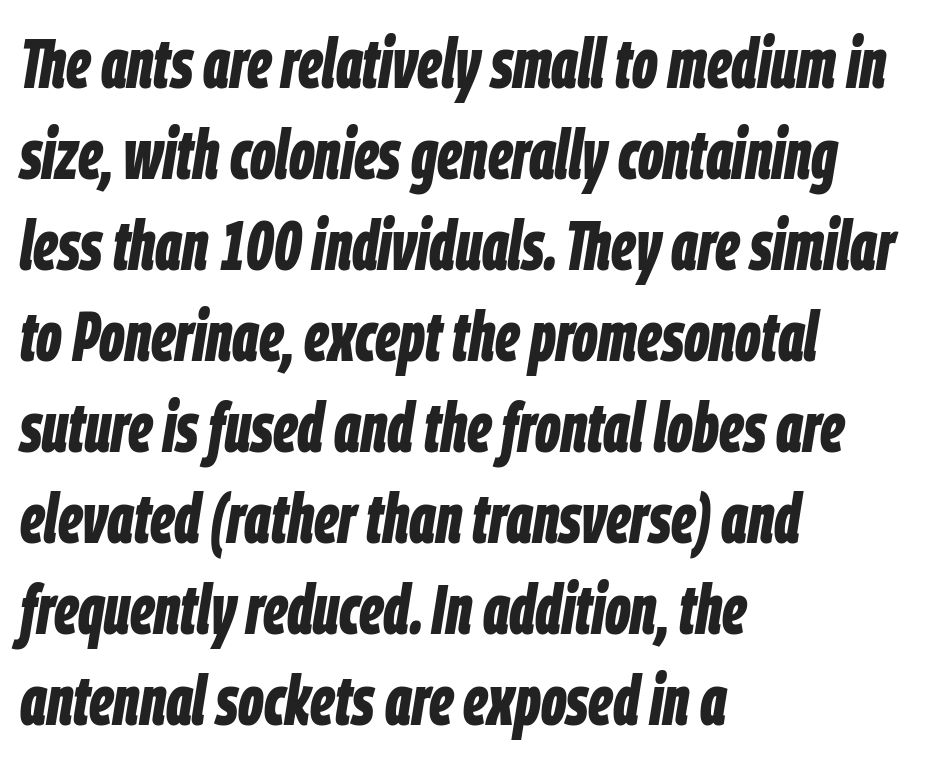
The image shows 70 px bold, condensed type, italic (leaning right); set left-aligned, normal line spacing (1.3x), normal letter spacing, not underlined; low stroke contrast and a large x-height.
